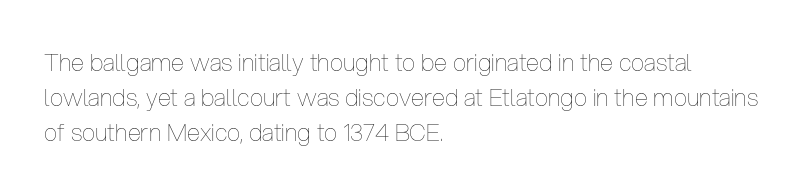
{"italic": "no", "bold": "no", "underline": "no", "align": "left", "line_spacing": "normal", "line_spacing_ratio": 1.46, "letter_spacing": "normal", "letter_spacing_em": 0.0, "glyph_px": 24}
